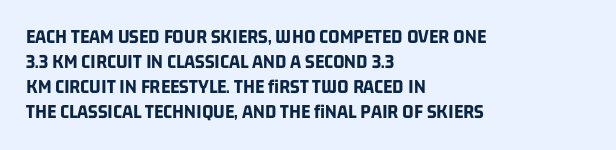
{"bold": "yes", "underline": "no", "align": "left", "line_spacing": "normal", "line_spacing_ratio": 1.25, "letter_spacing": "normal", "letter_spacing_em": 0.0, "glyph_px": 20}
